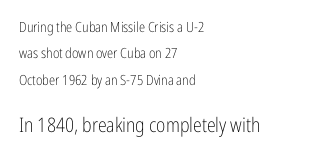
This is not heavy type; no bold has been used. The following chunk of copy outweighs the initial chunk in type size. Type without underlining. A student would call this left alignment; a typographer would say flush left, rag right. There is no visible air inserted between adjacent glyphs.
